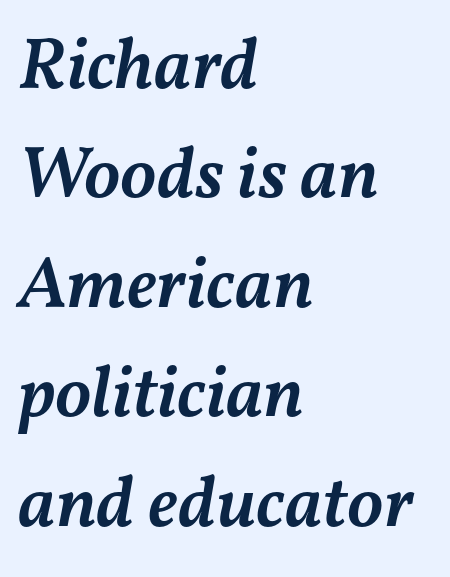
Q: Is the text bold? A: Semi-bold.
Q: Is the text italic (slanted)? A: Yes, it leans right by about 11 degrees.
Q: Is the text underlined? A: No.
Q: How is the paragraph aligned? A: Left-aligned.
Q: Is the spacing between letters normal or unusually wide? A: Normal.
Q: Is the spacing between lines tight, normal or loose? A: Normal.
Q: Width (condensed, normal, or wide)? A: Normal.
Q: Stroke contrast? A: Medium.
Q: x-height? A: Medium.
Q: Monospaced? A: No.
